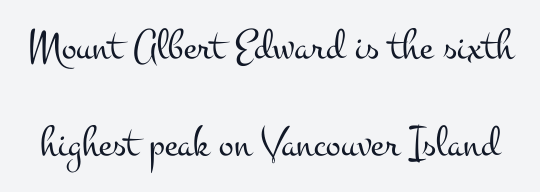
{"serif": "yes", "bold": "no", "weight": "light", "width": "wide", "stroke_contrast": "medium", "x_height": "small", "monospaced": "no", "underline": "no", "line_spacing": "loose", "line_spacing_ratio": 2.2, "letter_spacing": "normal", "letter_spacing_em": 0.0, "glyph_px": 44}
